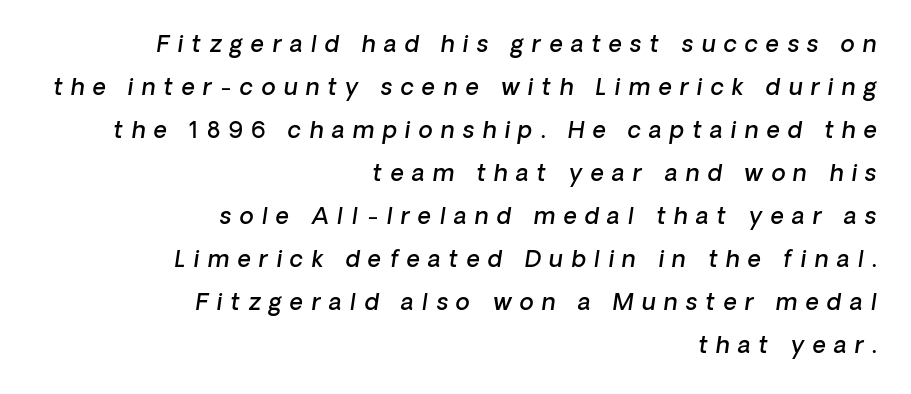
{"bold": "semi", "underline": "no", "align": "right", "line_spacing_ratio": 1.87, "letter_spacing": "wide", "letter_spacing_em": 0.36, "glyph_px": 23}
